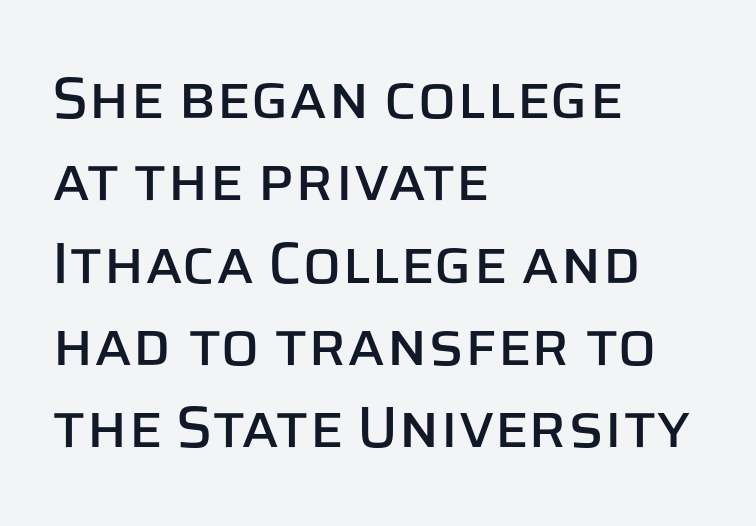
This is the regular roman posture of the typeface. Summary of vertical rhythm: regular, with standard interline spacing. The baseline area is clear. Is the block centered? No — it sits flush against the left margin. Nothing sits at the stroke ends, so this counts as sans-serif. The face used here is proportionally spaced, like ordinary book or web type.
